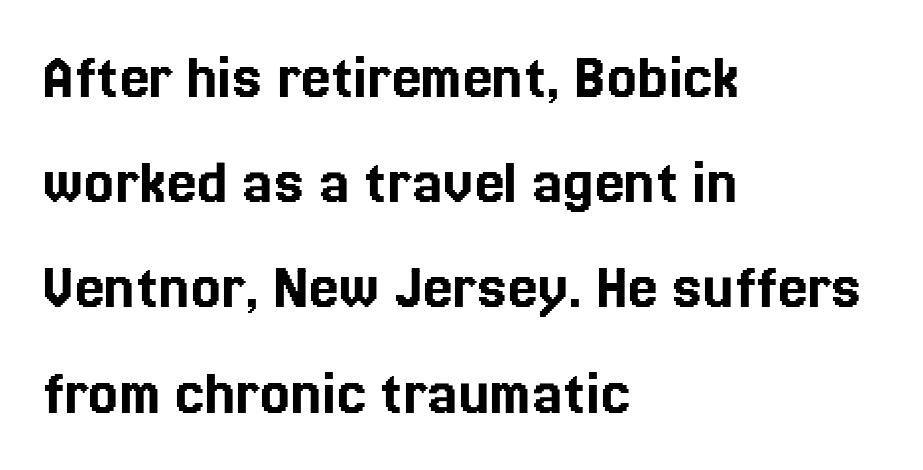
Q: Is the text italic (slanted)? A: No, it is upright.
Q: Is the text underlined? A: No.
Q: How is the paragraph aligned? A: Left-aligned.
Q: Is the spacing between letters normal or unusually wide? A: Normal.
Q: Is the spacing between lines tight, normal or loose? A: Normal.
Q: Width (condensed, normal, or wide)? A: Normal.
Q: x-height? A: Medium.
Q: Monospaced? A: No.
